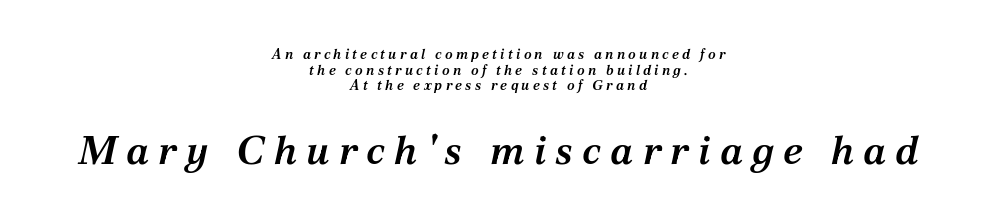
Q: Is the text bold? A: Semi-bold.
Q: Is the text italic (slanted)? A: Yes, it leans right by about 12 degrees.
Q: Is the typeface a serif or a sans-serif typeface? A: Serif.
Q: Is the text underlined? A: No.
Q: How is the paragraph aligned? A: Centered.
Q: Is the spacing between letters normal or unusually wide? A: Unusually wide.
Q: Is the spacing between lines tight, normal or loose? A: Tight.
Q: Which block of text is set in a larger size, the first (top) or the second (bottom)? A: The second (bottom) one.
Q: Width (condensed, normal, or wide)? A: Normal.
Q: Stroke contrast? A: Medium.
Q: x-height? A: Medium.
Q: Monospaced? A: No.
